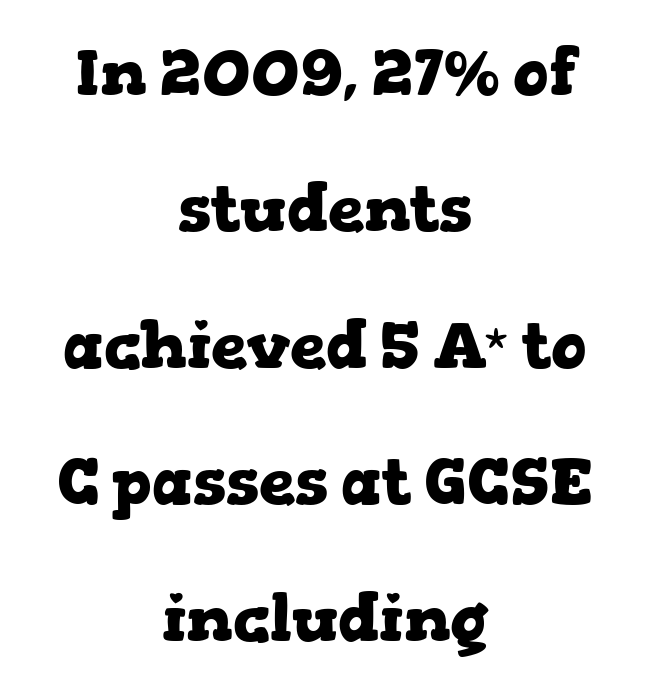
The specimen omits any rule beneath the text block's lines. These lines are composed in type with serifs. Neither beginnings nor endings align; midpoints do. A full-strength bold gives these letters their thick strokes. Posture: upright roman.
